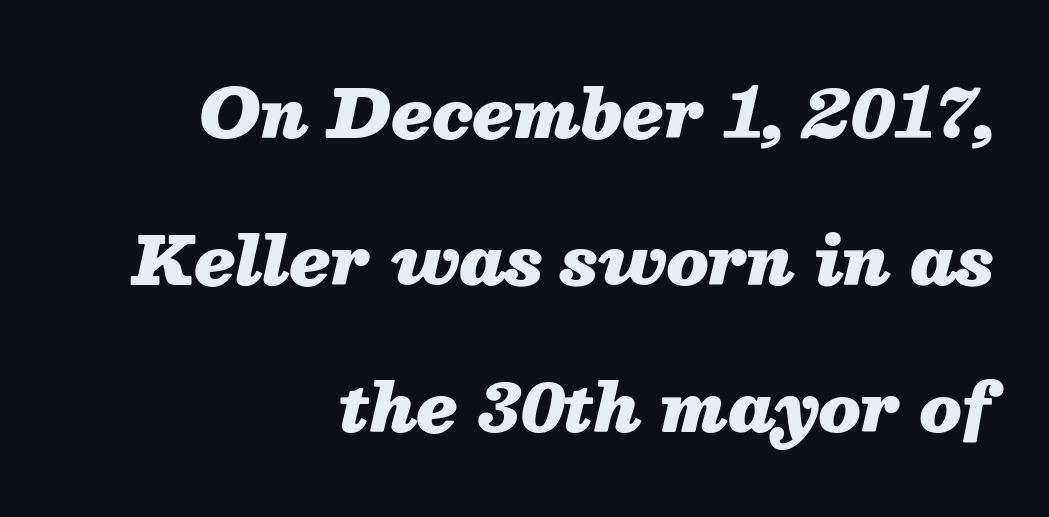
The axis of the letterforms is tilted away from vertical. Whoever set this chose breathing room over compactness in the vertical rhythm. Spacing verdict: proportional, widths tailored to each character. Look at the tracking — it's just the regular setting, nothing added.
